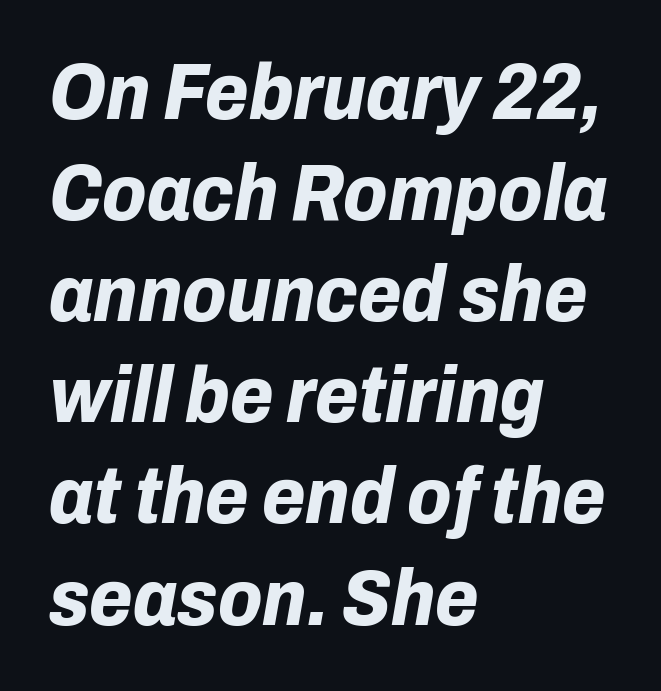
{"italic": "yes", "lean": "right", "slant_degrees": 10, "bold": "yes", "weight": "bold", "width": "normal", "stroke_contrast": "low", "x_height": "medium", "monospaced": "no", "underline": "no", "align": "left", "line_spacing": "normal", "line_spacing_ratio": 1.28, "letter_spacing": "normal", "letter_spacing_em": 0.0, "glyph_px": 79}
